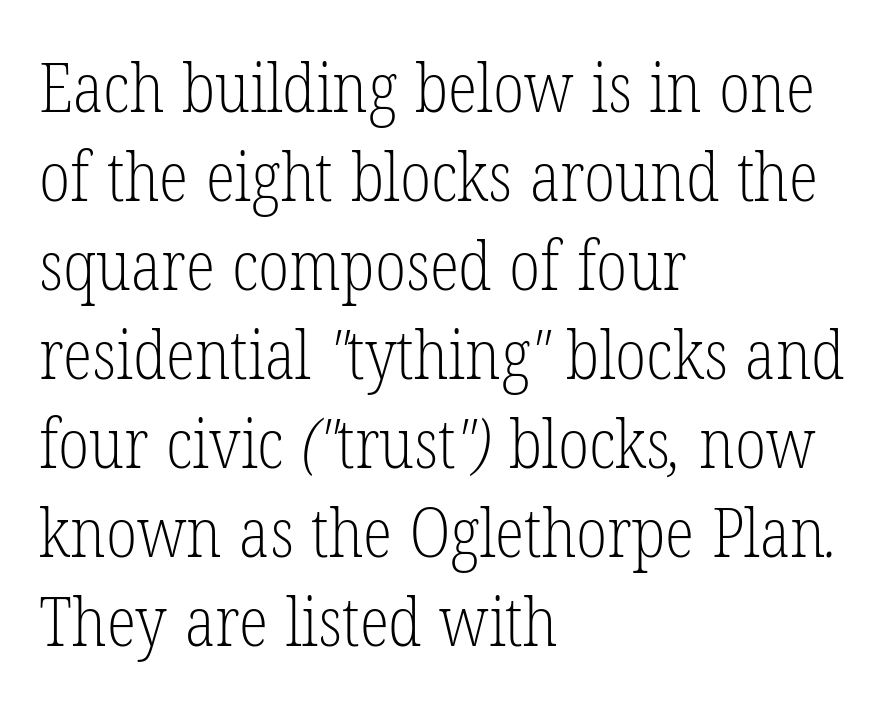
The image shows 68 px light, condensed serif type; set left-aligned, normal line spacing (1.31x), normal letter spacing, not underlined; low stroke contrast and a medium x-height.
